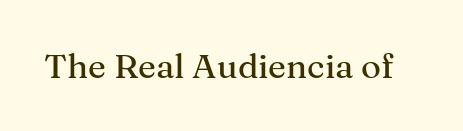
Q: Is the text italic (slanted)? A: No, it is upright.
Q: Is the typeface a serif or a sans-serif typeface? A: Serif.
Q: Is the text underlined? A: No.
Q: Is the spacing between letters normal or unusually wide? A: Normal.
Q: Width (condensed, normal, or wide)? A: Normal.
Q: Stroke contrast? A: Medium.
Q: x-height? A: Medium.
Q: Monospaced? A: No.
